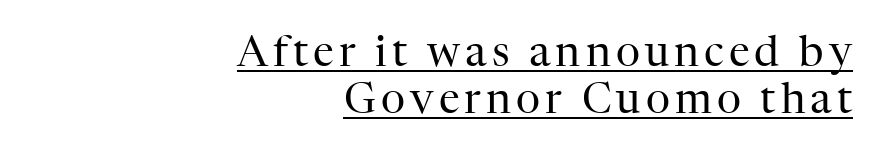
The image shows 42 px regular-weight serif type, upright; set right-aligned, tight line spacing (1.12x), underlined; high stroke contrast and a medium x-height.
